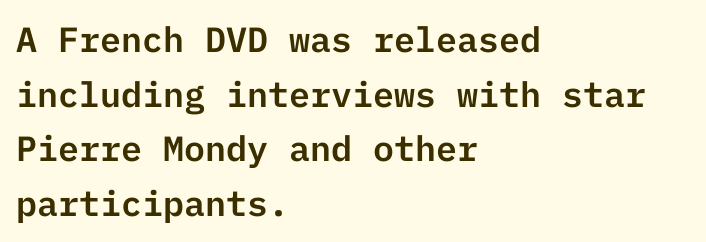
The baseline area is clear. Designer's note — italics off, roman on. Caption: multi-line text, flush left, ragged right. This is sans-serif lettering, the kind often seen on screens and signage.
